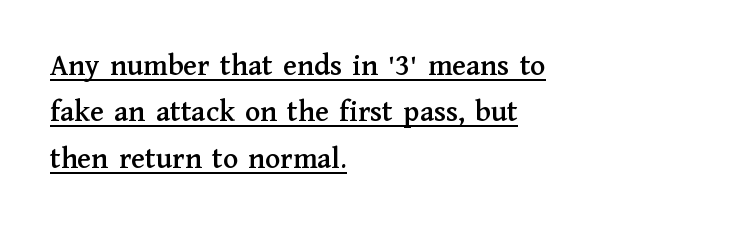
{"serif": "yes", "italic": "no", "width": "normal", "stroke_contrast": "medium", "x_height": "medium", "monospaced": "no", "underline": "yes", "align": "left", "line_spacing": "normal", "line_spacing_ratio": 1.5, "letter_spacing": "normal", "letter_spacing_em": 0.0, "glyph_px": 31}
